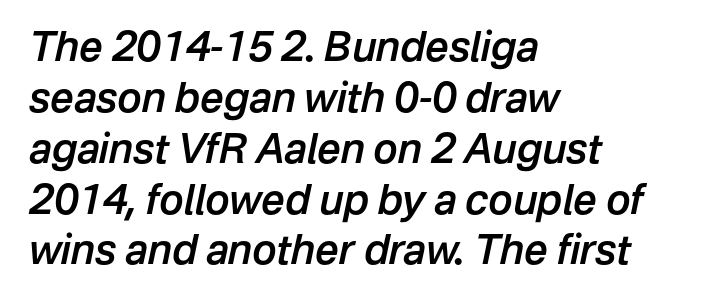
Q: Is the text bold? A: Semi-bold.
Q: Is the text italic (slanted)? A: Yes, it leans right by about 12 degrees.
Q: Is the text underlined? A: No.
Q: How is the paragraph aligned? A: Left-aligned.
Q: Is the spacing between letters normal or unusually wide? A: Normal.
Q: Width (condensed, normal, or wide)? A: Normal.
Q: Stroke contrast? A: Low.
Q: x-height? A: Medium.
Q: Monospaced? A: No.
